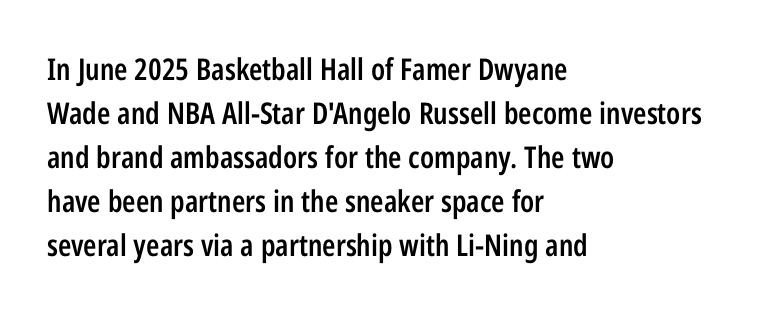
Q: Is the text bold? A: Semi-bold.
Q: Is the text italic (slanted)? A: No, it is upright.
Q: Is the typeface a serif or a sans-serif typeface? A: Sans-serif.
Q: Is the text underlined? A: No.
Q: How is the paragraph aligned? A: Left-aligned.
Q: Is the spacing between letters normal or unusually wide? A: Normal.
Q: Is the spacing between lines tight, normal or loose? A: Normal.
Q: Width (condensed, normal, or wide)? A: Condensed.
Q: Stroke contrast? A: Low.
Q: x-height? A: Medium.
Q: Monospaced? A: No.
